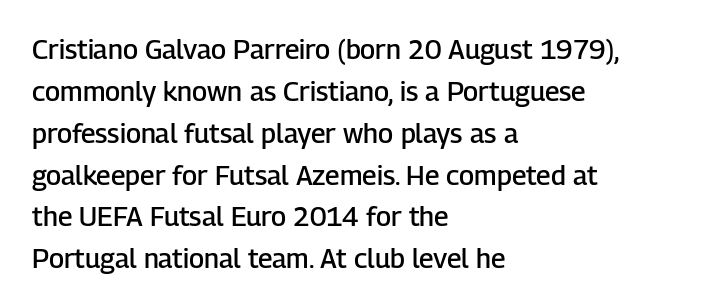
Has an underline been added? It has not. Look at the stroke-to-counter ratio: somewhat heavy, a semibold. Style check: upright. The letterforms sit shoulder to shoulder at normal distance. The paragraph has a hard left edge and a soft right edge.
